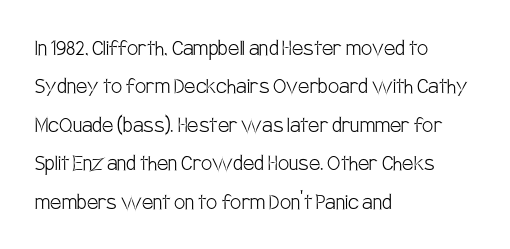
{"italic": "no", "bold": "no", "underline": "no", "align": "left", "line_spacing": "normal", "line_spacing_ratio": 1.54, "letter_spacing": "normal", "letter_spacing_em": 0.0, "glyph_px": 25}
